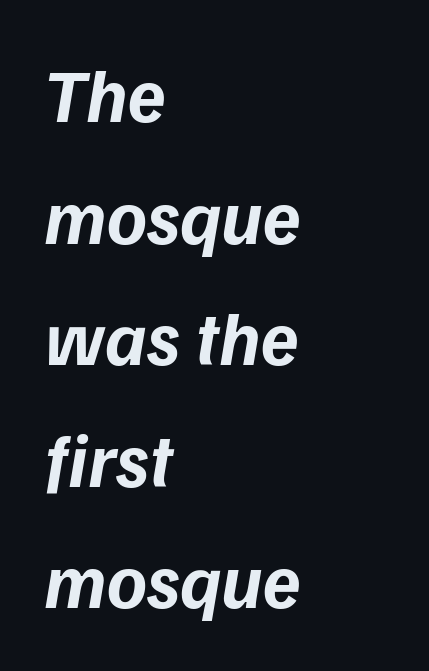
The image shows 76 px bold sans-serif type; set left-aligned, normal line spacing (1.6x), normal letter spacing, not underlined; low stroke contrast and a medium x-height.
